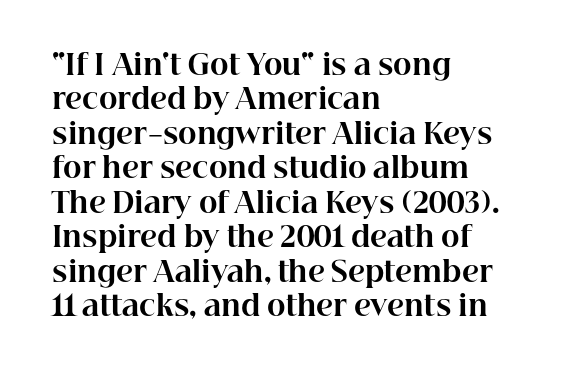
Q: Is the text bold? A: Yes.
Q: Is the text italic (slanted)? A: No, it is upright.
Q: Is the typeface a serif or a sans-serif typeface? A: Serif.
Q: Is the text underlined? A: No.
Q: How is the paragraph aligned? A: Left-aligned.
Q: Is the spacing between letters normal or unusually wide? A: Normal.
Q: Width (condensed, normal, or wide)? A: Normal.
Q: Stroke contrast? A: High.
Q: x-height? A: Medium.
Q: Monospaced? A: No.
